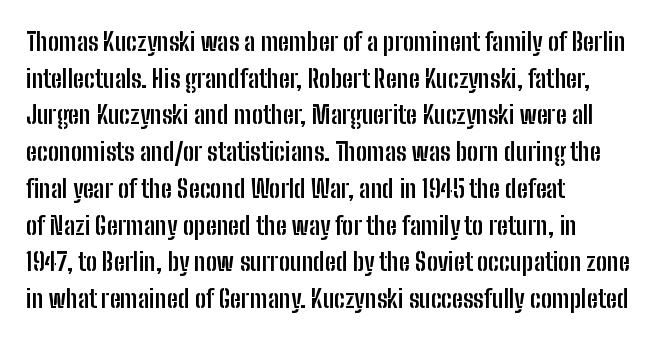
The image shows 25 px bold type, upright; set left-aligned, normal line spacing (1.47x), normal letter spacing, not underlined.
